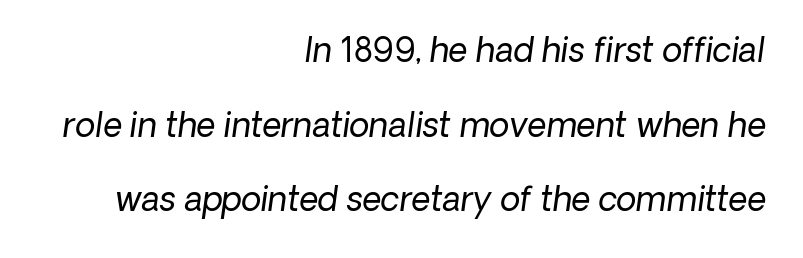
The image shows 33 px regular-weight sans-serif type; set right-aligned, loose line spacing (2.26x), normal letter spacing, not underlined; low stroke contrast and a medium x-height.
